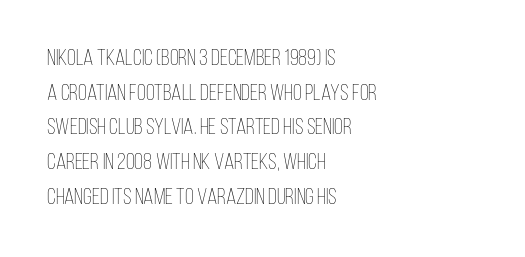
Vertical strokes here are truly vertical. Is the block centered? No — it sits flush against the left margin. Standard letterfit; no display-style spreading of the glyphs. This is not heavy type; no bold has been used.
